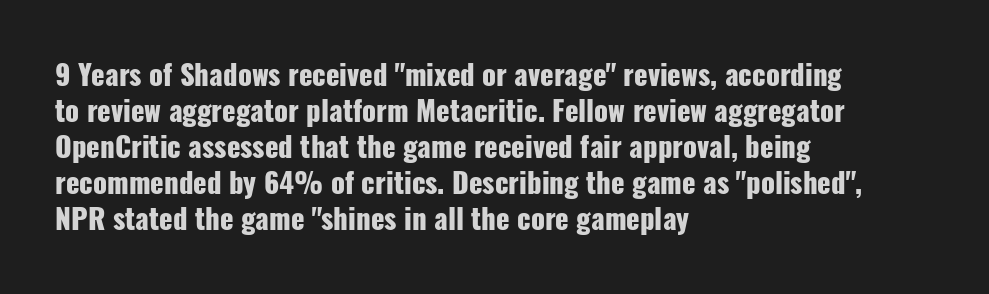
Do the characters align in a grid? No, the font is proportional. Compared with a centered layout, this one pins lines to the left instead. Horizontal bands of white between lines are of average thickness. The face used here is rendered with its standard letterfit.
